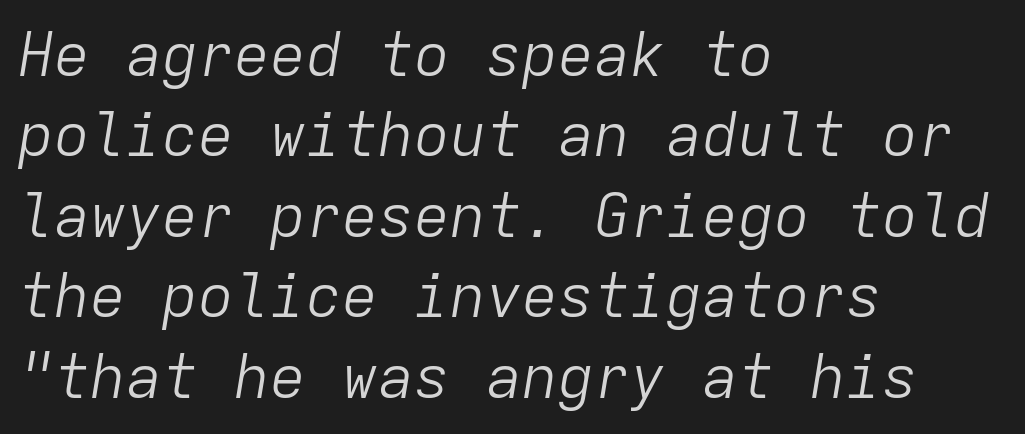
The image shows 60 px light type, italic (leaning right), monospaced; set left-aligned, normal line spacing (1.34x), normal letter spacing, not underlined; low stroke contrast and a medium x-height.
